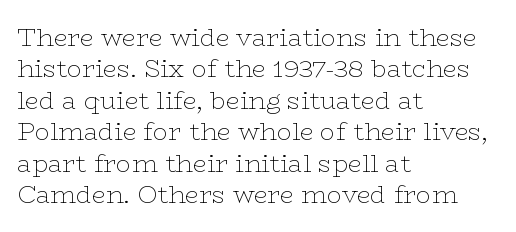
No letter is thick-stroked: the sample isn't bold. This is roman type, the default non-slanted kind. One glance says typical: line gaps are just what's usual. Plain, unruled lines of type. This sample is left-justified, so line endings fall wherever the words run out.
